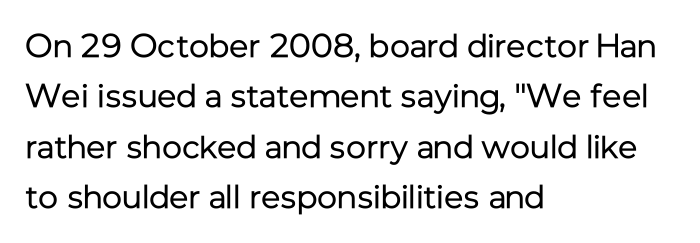
Q: Is the text bold? A: No.
Q: Is the text italic (slanted)? A: No, it is upright.
Q: Is the typeface a serif or a sans-serif typeface? A: Sans-serif.
Q: Is the text underlined? A: No.
Q: How is the paragraph aligned? A: Left-aligned.
Q: Is the spacing between letters normal or unusually wide? A: Normal.
Q: Is the spacing between lines tight, normal or loose? A: Normal.
Q: Width (condensed, normal, or wide)? A: Normal.
Q: Stroke contrast? A: Low.
Q: x-height? A: Medium.
Q: Monospaced? A: No.
